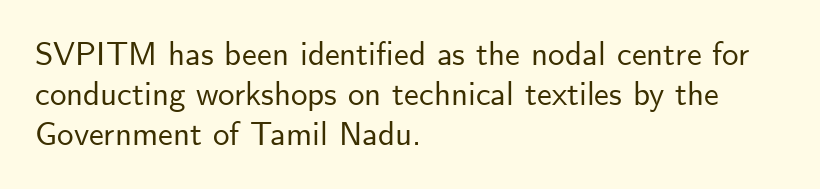
{"serif": "no", "italic": "no", "width": "normal", "stroke_contrast": "low", "x_height": "small", "monospaced": "no", "underline": "no", "align": "left", "line_spacing_ratio": 1.21, "letter_spacing": "normal", "letter_spacing_em": 0.0, "glyph_px": 33}
